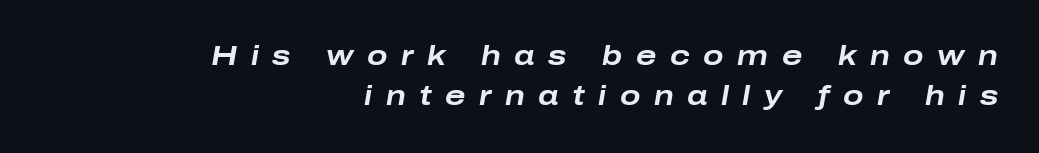
If you measured baseline to baseline, you'd find a middling distance. There is plenty of visible air inserted between adjacent glyphs. The passage is arranged like a letterhead date or caption credit — flush right. Quick note: italic.
